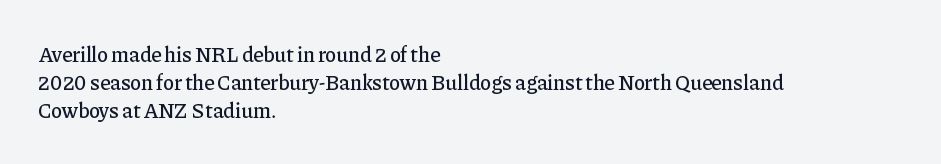
The image shows 21 px text type, upright; set left-aligned, normal line spacing (1.34x), normal letter spacing, not underlined.
